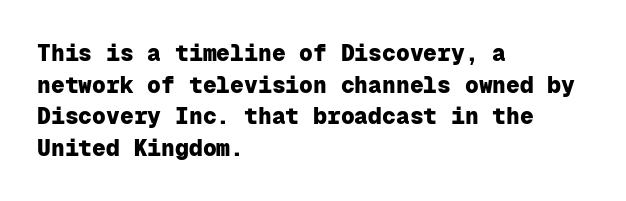
{"italic": "no", "bold": "yes", "underline": "no", "align": "left", "line_spacing": "normal", "line_spacing_ratio": 1.38, "letter_spacing": "normal", "letter_spacing_em": 0.0, "glyph_px": 23}
